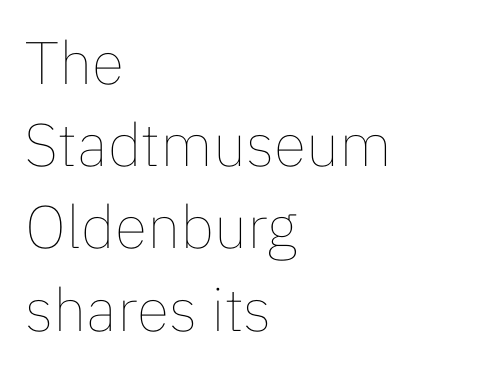
The image shows 60 px thin type, upright; set left-aligned, normal line spacing (1.37x), normal letter spacing, not underlined; low stroke contrast and a medium x-height.
